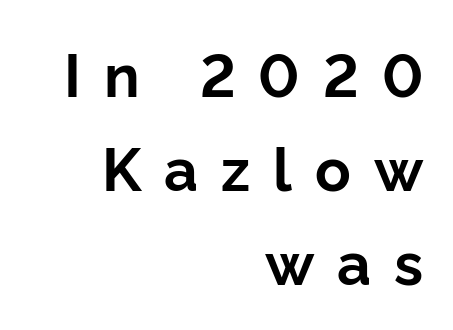
Q: Is the text bold? A: Yes.
Q: Is the text italic (slanted)? A: No, it is upright.
Q: Is the typeface a serif or a sans-serif typeface? A: Sans-serif.
Q: Is the text underlined? A: No.
Q: How is the paragraph aligned? A: Right-aligned.
Q: Is the spacing between letters normal or unusually wide? A: Unusually wide.
Q: Is the spacing between lines tight, normal or loose? A: Normal.
Q: Width (condensed, normal, or wide)? A: Normal.
Q: Stroke contrast? A: Low.
Q: x-height? A: Medium.
Q: Monospaced? A: No.
